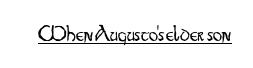
Q: Is the text bold? A: No.
Q: Is the text italic (slanted)? A: No, it is upright.
Q: Is the text underlined? A: Yes.
Q: Is the spacing between letters normal or unusually wide? A: Normal.
